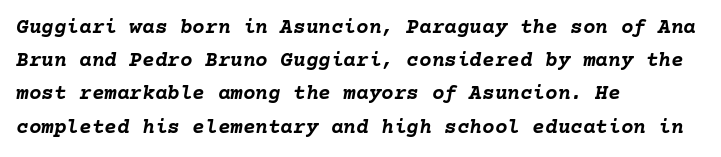
{"italic": "yes", "lean": "right", "slant_degrees": 10, "bold": "yes", "underline": "no", "align": "left", "line_spacing": "normal", "line_spacing_ratio": 1.58, "letter_spacing": "normal", "letter_spacing_em": 0.0, "glyph_px": 21}
